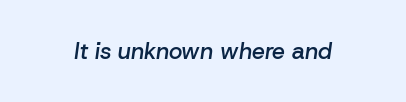
{"italic": "yes", "lean": "right", "slant_degrees": 8, "bold": "semi", "underline": "no", "letter_spacing": "normal", "letter_spacing_em": 0.0, "glyph_px": 23}
